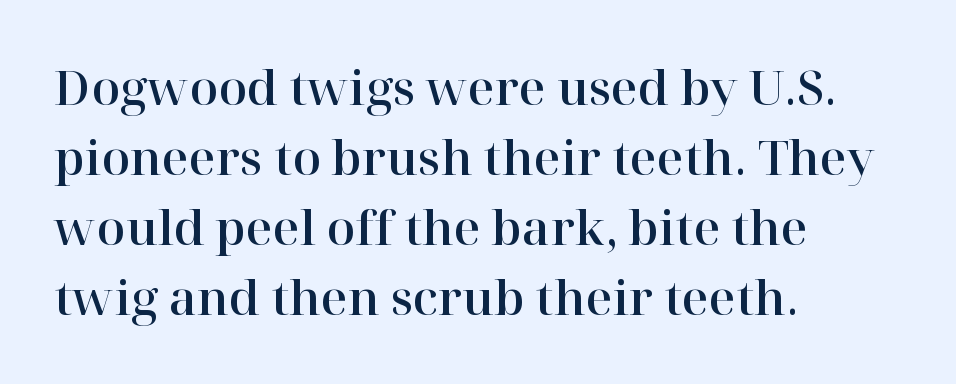
Q: Is the text italic (slanted)? A: No, it is upright.
Q: Is the typeface a serif or a sans-serif typeface? A: Serif.
Q: Is the text underlined? A: No.
Q: How is the paragraph aligned? A: Left-aligned.
Q: Is the spacing between letters normal or unusually wide? A: Normal.
Q: Is the spacing between lines tight, normal or loose? A: Normal.
Q: Width (condensed, normal, or wide)? A: Normal.
Q: Stroke contrast? A: High.
Q: x-height? A: Medium.
Q: Monospaced? A: No.
